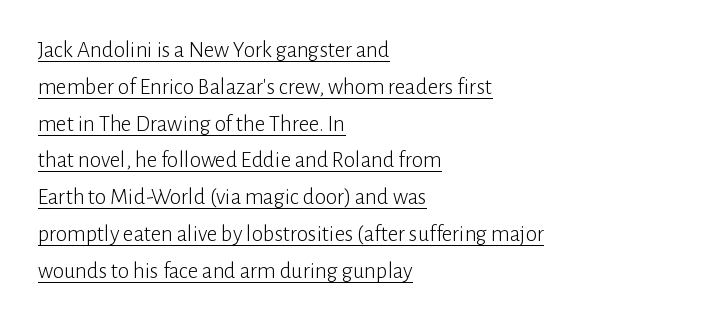
{"italic": "no", "bold": "no", "underline": "yes", "align": "left", "line_spacing": "normal", "line_spacing_ratio": 1.6, "letter_spacing": "normal", "letter_spacing_em": 0.0, "glyph_px": 23}
